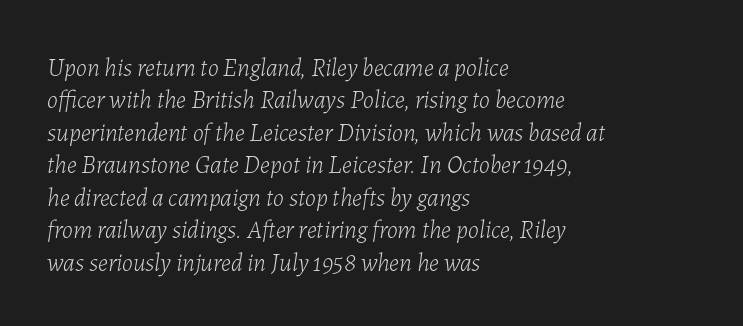
Q: Is the text bold? A: No.
Q: Is the text italic (slanted)? A: Yes, it leans right by about 7 degrees.
Q: Is the text underlined? A: No.
Q: How is the paragraph aligned? A: Left-aligned.
Q: Is the spacing between letters normal or unusually wide? A: Normal.
Q: Is the spacing between lines tight, normal or loose? A: Normal.
